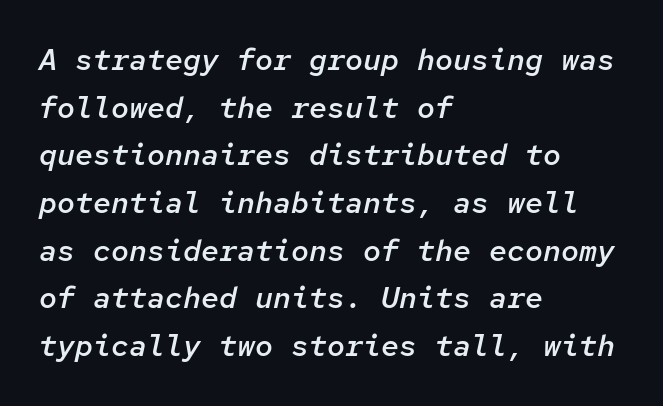
The letters are semibold — heavier than regular but short of a full bold. Has an underline been added? It has not. These lines sit exactly where default settings would place them. The specimen reads as italic at a glance. The rendering uses typewriter-style spacing with identical character cells.
